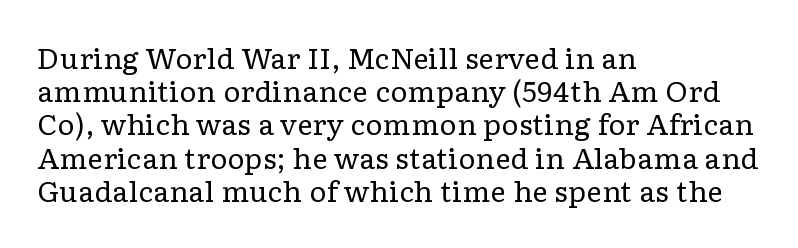
The image shows 27 px text type, upright; set left-aligned, line spacing 1.23x, normal letter spacing, not underlined.
